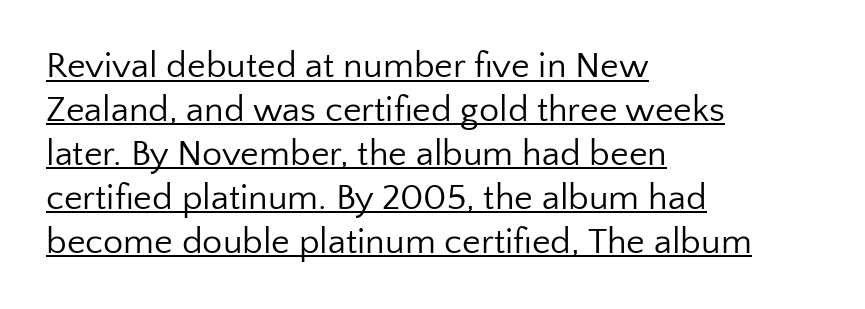
{"serif": "no", "italic": "no", "bold": "no", "weight": "regular", "width": "normal", "stroke_contrast": "low", "x_height": "medium", "monospaced": "no", "underline": "yes", "align": "left", "line_spacing_ratio": 1.22, "letter_spacing": "normal", "letter_spacing_em": 0.0, "glyph_px": 36}
